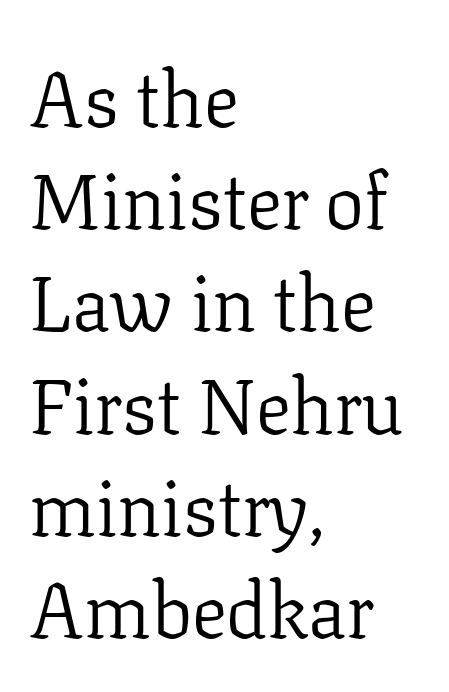
Nobody touched the tracking dial on this one. This is the regular roman posture of the typeface. On a weight scale, this lands at 450 or below. Plain, unruled lines of type.
